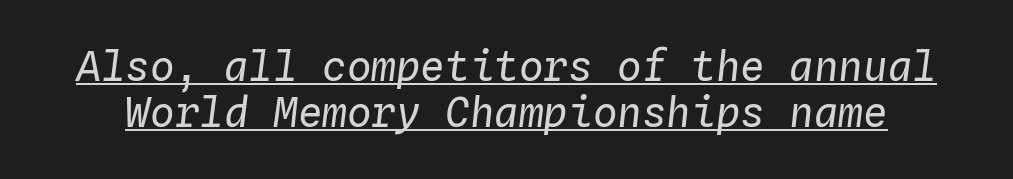
{"italic": "yes", "lean": "right", "slant_degrees": 4, "bold": "no", "weight": "regular", "width": "normal", "stroke_contrast": "low", "x_height": "medium", "monospaced": "yes", "underline": "yes", "line_spacing": "tight", "line_spacing_ratio": 1.13, "letter_spacing": "normal", "letter_spacing_em": 0.0, "glyph_px": 41}
